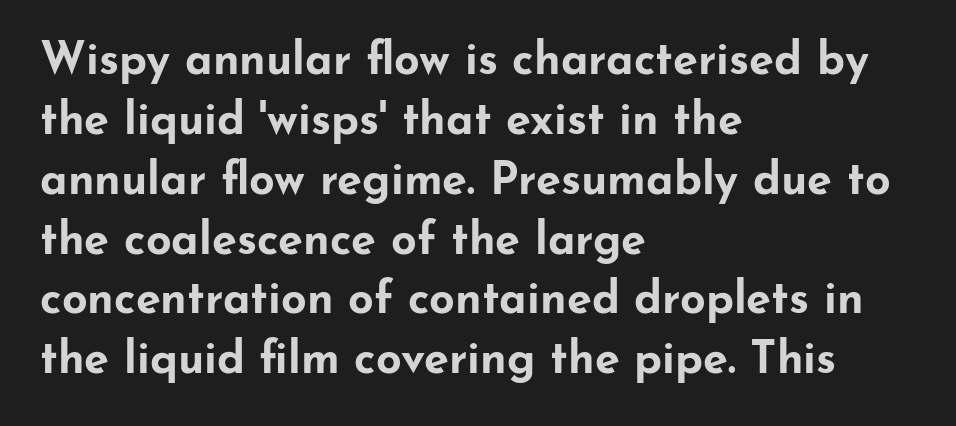
The gap between lines stays unmarked. Is this a fixed-width face? No — the glyphs have proportional, varying widths. Does extra space separate the letters? No, they use regular spacing. The specimen reads as upright at a glance. Caption: bold face, heavy strokes. The text was rendered using a sans face with plain stroke endings.
